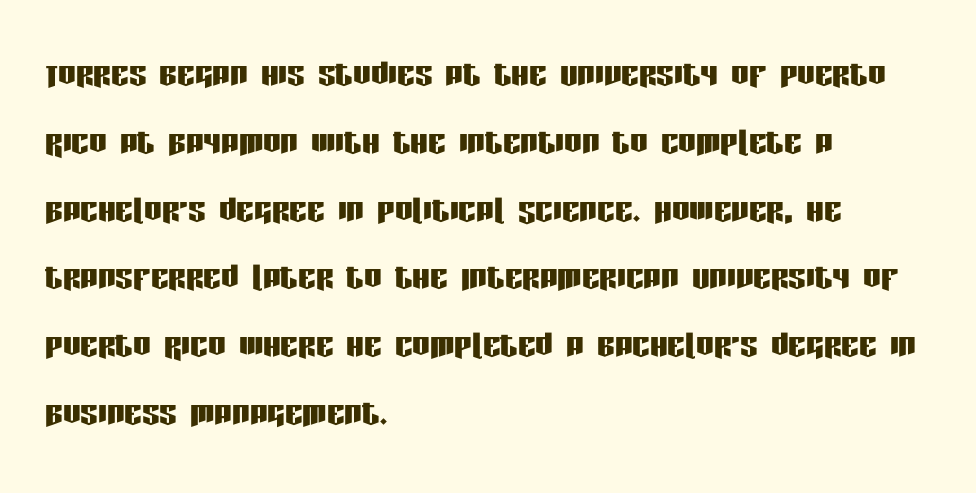
Q: Is the text italic (slanted)? A: No, it is upright.
Q: Is the typeface a serif or a sans-serif typeface? A: Sans-serif.
Q: Is the text underlined? A: No.
Q: How is the paragraph aligned? A: Left-aligned.
Q: Is the spacing between letters normal or unusually wide? A: Normal.
Q: Is the spacing between lines tight, normal or loose? A: Normal.
Q: Width (condensed, normal, or wide)? A: Condensed.
Q: Stroke contrast? A: Low.
Q: x-height? A: Large.
Q: Monospaced? A: No.
